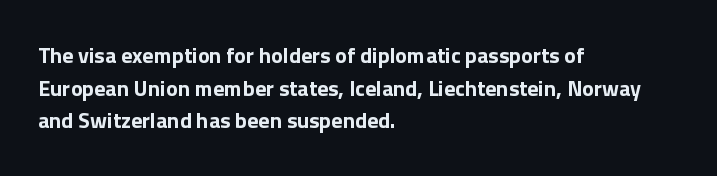
The letters stand straight up with perfectly vertical stems. Vertical spacing — default. Beneath every word, the page is bare. Typeset ragged right — the left edge is the straight one.
